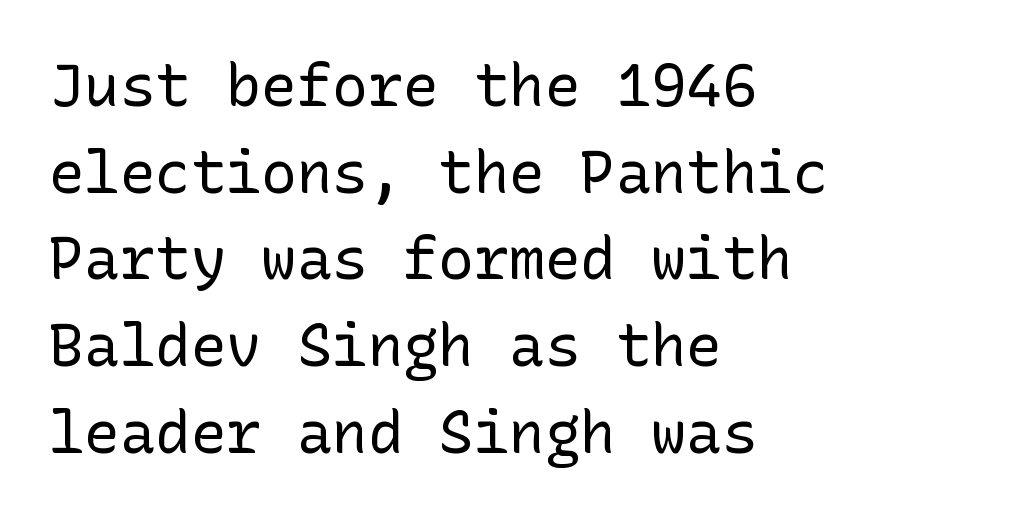
{"serif": "no", "italic": "no", "bold": "no", "weight": "regular", "width": "normal", "stroke_contrast": "low", "x_height": "medium", "underline": "no", "align": "left", "line_spacing": "normal", "line_spacing_ratio": 1.47, "letter_spacing": "normal", "letter_spacing_em": 0.0, "glyph_px": 59}
